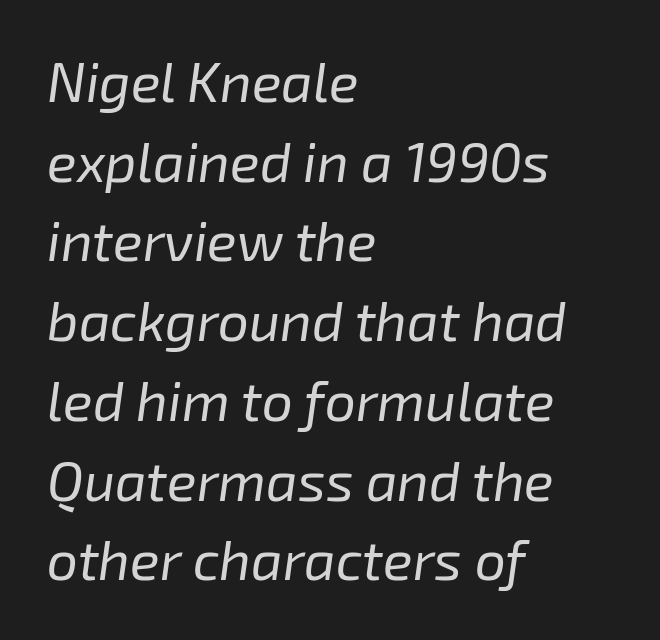
The image shows 55 px regular-weight type, italic (leaning right); set left-aligned, normal line spacing (1.45x), normal letter spacing, not underlined; low stroke contrast and a medium x-height.
